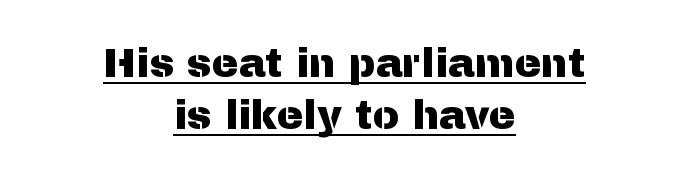
No extra tracking has been applied to these lines. Compared with typical paragraphs, the rows here are spaced about the same. The text was rendered using a sans face with plain stroke endings. The sample's only ornament is a line tracing under the words. A student would call this center alignment; a typographer would say set centered. This sample uses an upright cut, with every glyph sitting square on the baseline.
